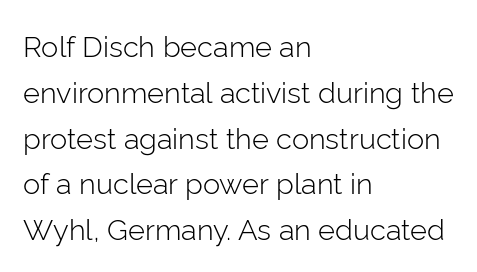
The image shows 29 px light sans-serif type, upright; set left-aligned, normal line spacing (1.58x), normal letter spacing, not underlined; low stroke contrast and a medium x-height.
